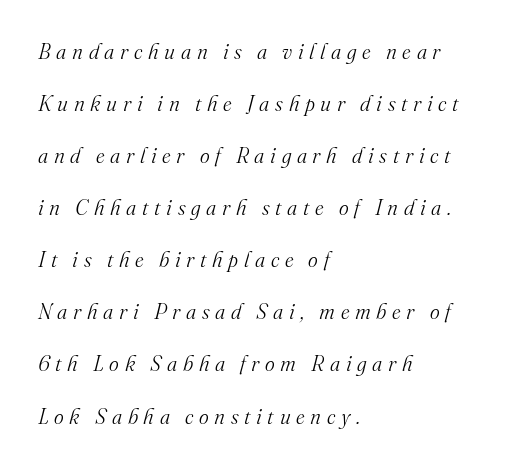
{"italic": "yes", "lean": "right", "slant_degrees": 16, "bold": "no", "underline": "no", "align": "left", "line_spacing": "loose", "line_spacing_ratio": 2.48, "letter_spacing": "wide", "letter_spacing_em": 0.27, "glyph_px": 21}
